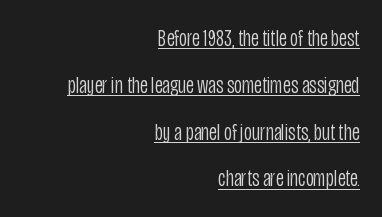
The image shows 24 px text type, upright; set right-aligned, loose line spacing (1.95x), normal letter spacing, underlined.
